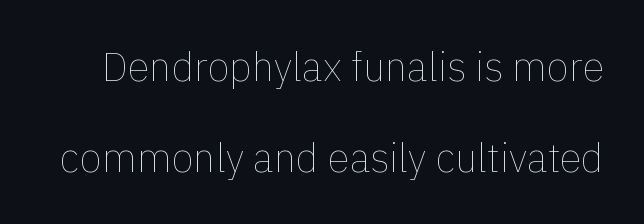
The image shows 40 px thin type, upright; set loose line spacing (2.28x), normal letter spacing, not underlined; a medium x-height.
